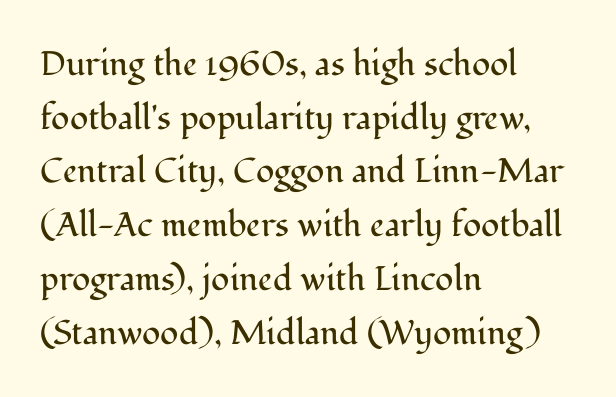
Q: Is the text bold? A: No.
Q: Is the text italic (slanted)? A: No, it is upright.
Q: Is the typeface a serif or a sans-serif typeface? A: Serif.
Q: Is the text underlined? A: No.
Q: How is the paragraph aligned? A: Left-aligned.
Q: Is the spacing between letters normal or unusually wide? A: Normal.
Q: Is the spacing between lines tight, normal or loose? A: Normal.
Q: Width (condensed, normal, or wide)? A: Normal.
Q: Stroke contrast? A: Medium.
Q: x-height? A: Medium.
Q: Monospaced? A: No.
